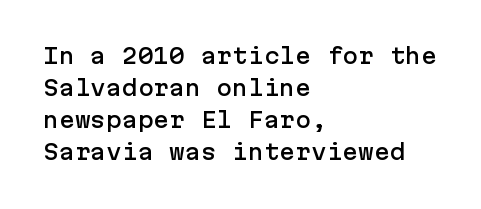
Layout note: lines flush left. The string is rendered with underlining switched off. The line texture is even and compact thanks to regular tracking. A roman cut, with each character standing at attention. The space between consecutive lines is moderate.
